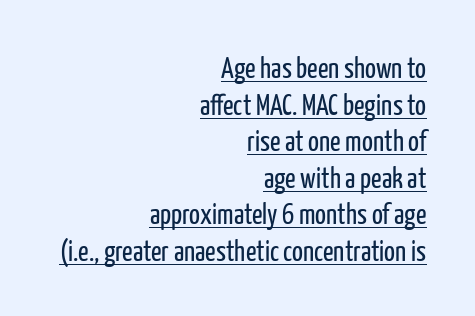
The image shows 29 px regular-weight, condensed sans-serif type, upright; set right-aligned, normal line spacing (1.26x), normal letter spacing, underlined; low stroke contrast and a medium x-height.
